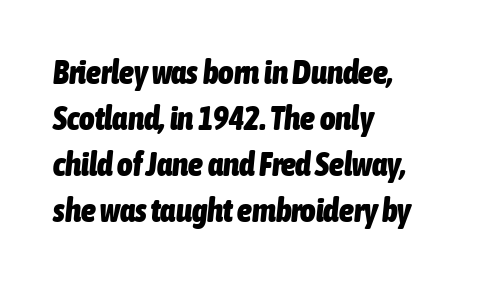
{"italic": "yes", "lean": "right", "slant_degrees": 6, "bold": "yes", "weight": "heavy", "width": "condensed", "stroke_contrast": "low", "x_height": "medium", "monospaced": "no", "underline": "no", "align": "left", "line_spacing": "normal", "line_spacing_ratio": 1.39, "letter_spacing": "normal", "letter_spacing_em": 0.0, "glyph_px": 33}
